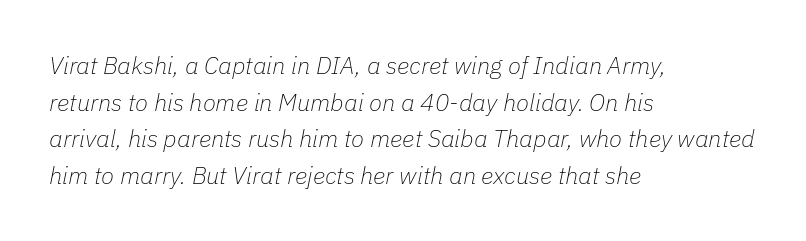
{"italic": "yes", "lean": "right", "slant_degrees": 11, "bold": "no", "underline": "no", "align": "left", "line_spacing": "normal", "line_spacing_ratio": 1.53, "letter_spacing": "normal", "letter_spacing_em": 0.0, "glyph_px": 24}
